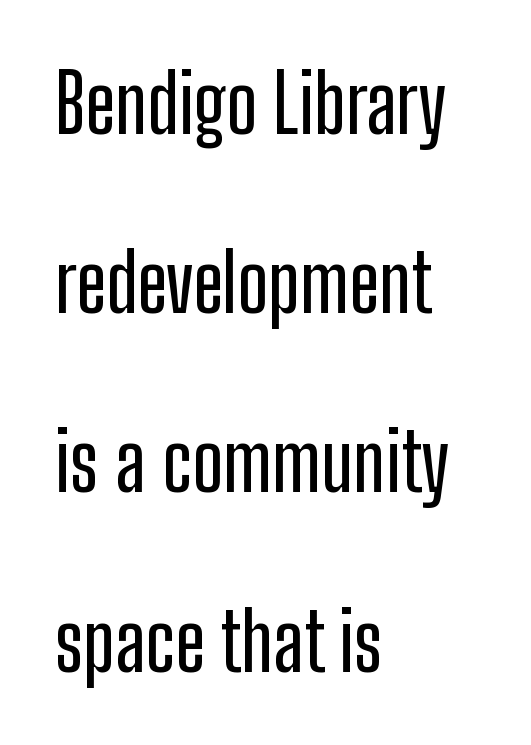
The letters stand upright; this is a roman face. Leftover space on each line is placed entirely after the last word. Honestly, the letter spacing is just normal — you wouldn't notice it. Anything drawn beneath the words? Only blank space.
